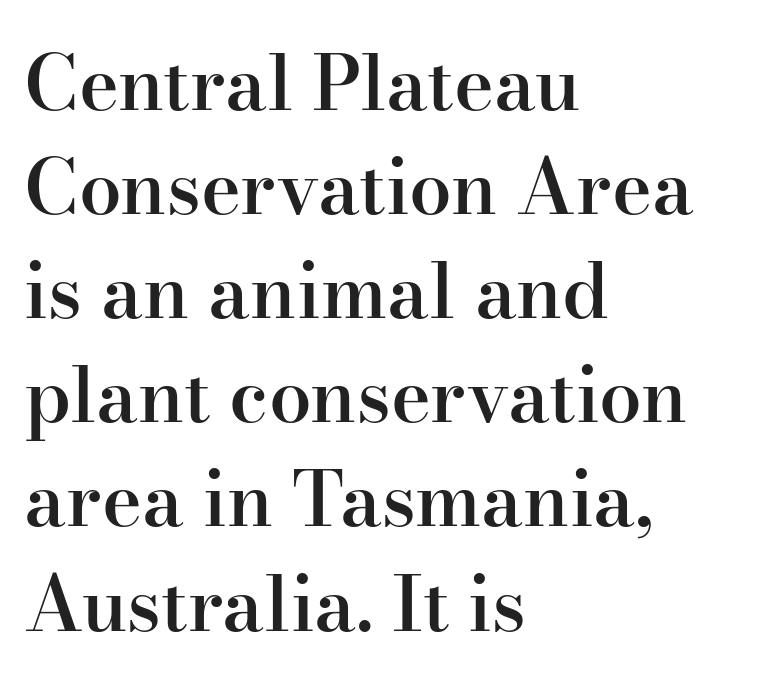
{"serif": "yes", "italic": "no", "bold": "semi", "weight": "semibold", "width": "normal", "stroke_contrast": "high", "x_height": "small", "monospaced": "no", "underline": "no", "align": "left", "line_spacing": "normal", "line_spacing_ratio": 1.37, "letter_spacing": "normal", "letter_spacing_em": 0.0, "glyph_px": 76}
